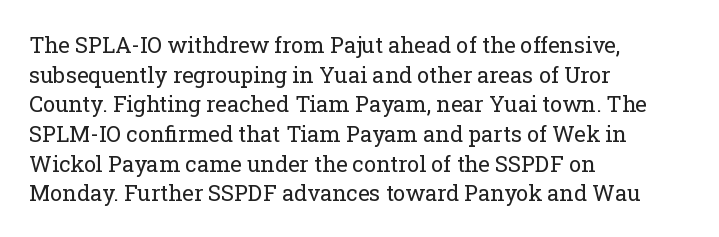
{"italic": "no", "bold": "no", "underline": "no", "align": "left", "line_spacing": "normal", "line_spacing_ratio": 1.35, "letter_spacing": "normal", "letter_spacing_em": 0.0, "glyph_px": 22}
